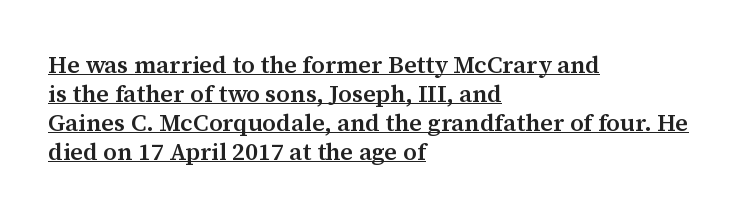
Q: Is the text bold? A: Semi-bold.
Q: Is the text italic (slanted)? A: No, it is upright.
Q: Is the text underlined? A: Yes.
Q: How is the paragraph aligned? A: Left-aligned.
Q: Is the spacing between letters normal or unusually wide? A: Normal.
